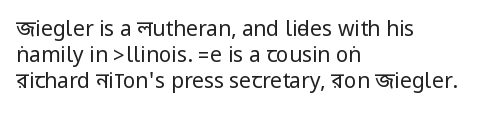
Q: Is the text bold? A: No.
Q: Is the text italic (slanted)? A: No, it is upright.
Q: Is the text underlined? A: No.
Q: How is the paragraph aligned? A: Left-aligned.
Q: Is the spacing between letters normal or unusually wide? A: Normal.
